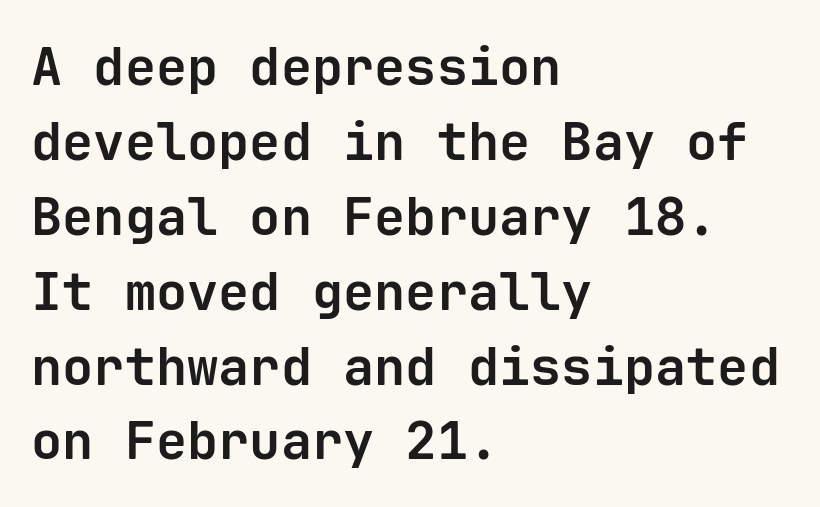
The passage shown is typed in a monospace face where columns stay perfectly aligned. Glance below the letters and you will spot only blank space. This is roman type, the default non-slanted kind. Horizontal bands of white between lines are of average thickness. Stroke terminals: plain, sans-serif.
